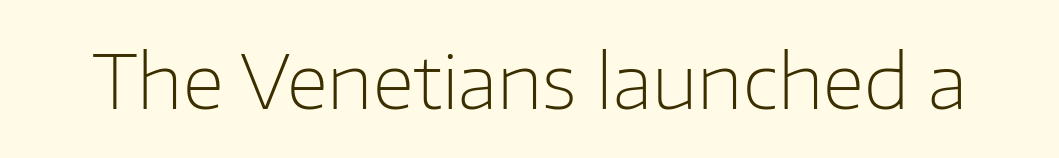
Q: Is the text bold? A: No.
Q: Is the text italic (slanted)? A: No, it is upright.
Q: Is the typeface a serif or a sans-serif typeface? A: Sans-serif.
Q: Is the text underlined? A: No.
Q: Is the spacing between letters normal or unusually wide? A: Normal.
Q: Width (condensed, normal, or wide)? A: Normal.
Q: Stroke contrast? A: Low.
Q: x-height? A: Medium.
Q: Monospaced? A: No.
